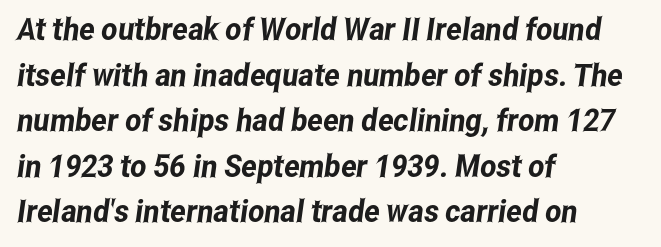
{"serif": "no", "width": "condensed", "stroke_contrast": "low", "x_height": "medium", "monospaced": "no", "underline": "no", "align": "left", "line_spacing": "normal", "line_spacing_ratio": 1.47, "letter_spacing": "normal", "letter_spacing_em": 0.0, "glyph_px": 31}
